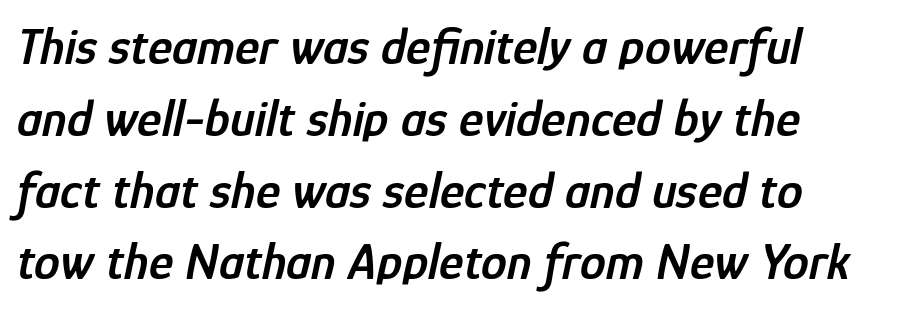
The image shows 52 px semibold, condensed type, italic (leaning right); set normal line spacing (1.38x), normal letter spacing, not underlined; low stroke contrast and a medium x-height.
